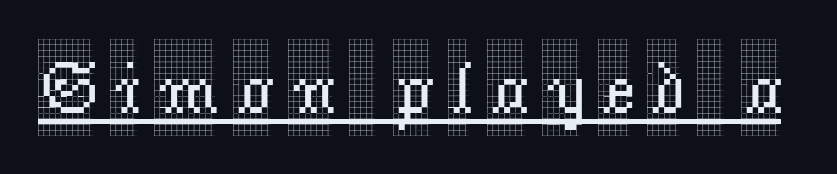
{"serif": "yes", "italic": "no", "width": "condensed", "x_height": "large", "monospaced": "no", "underline": "yes", "letter_spacing": "wide", "letter_spacing_em": 0.21, "glyph_px": 74}
